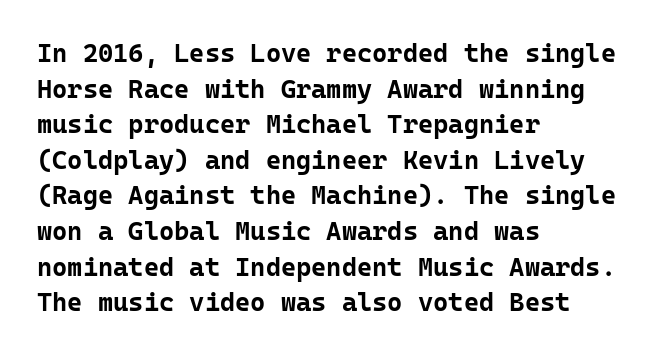
{"italic": "no", "bold": "yes", "underline": "no", "align": "left", "line_spacing": "normal", "line_spacing_ratio": 1.37, "letter_spacing": "normal", "letter_spacing_em": 0.0, "glyph_px": 26}
